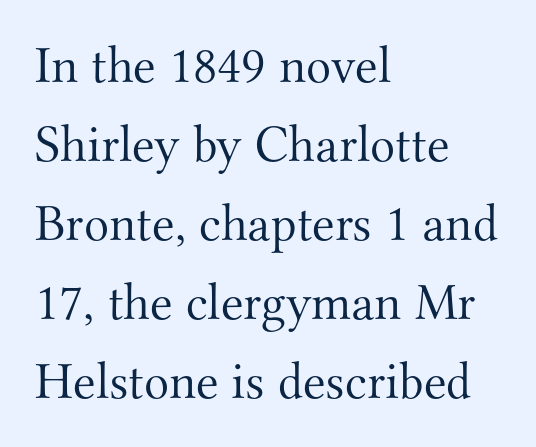
This sample has the flowing, uneven cadence of proportional lettering. Note: serifs present on the glyphs. Check under the words: just untouched page. The line texture is even and compact thanks to regular tracking.
